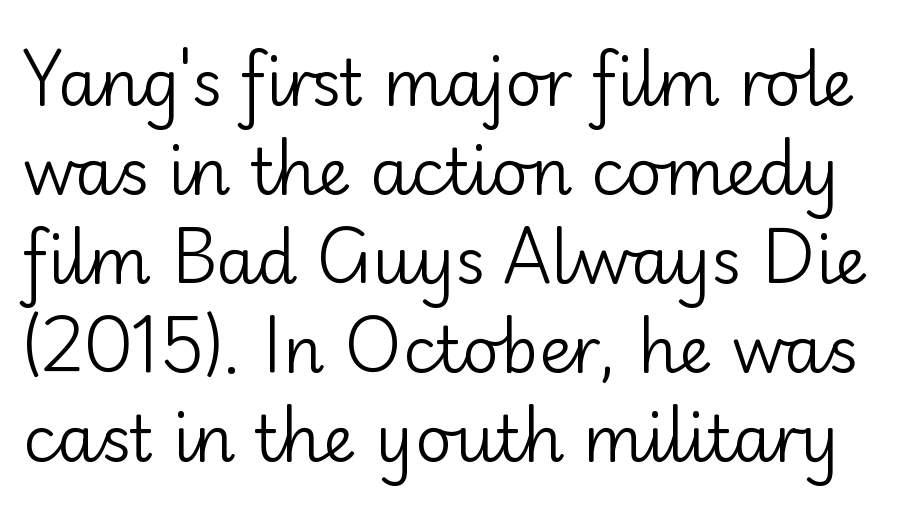
Q: Is the text bold? A: No.
Q: Is the text italic (slanted)? A: No, it is upright.
Q: Is the typeface a serif or a sans-serif typeface? A: Sans-serif.
Q: Is the text underlined? A: No.
Q: Is the spacing between letters normal or unusually wide? A: Normal.
Q: Is the spacing between lines tight, normal or loose? A: Normal.
Q: Width (condensed, normal, or wide)? A: Normal.
Q: Stroke contrast? A: Low.
Q: x-height? A: Small.
Q: Monospaced? A: No.
